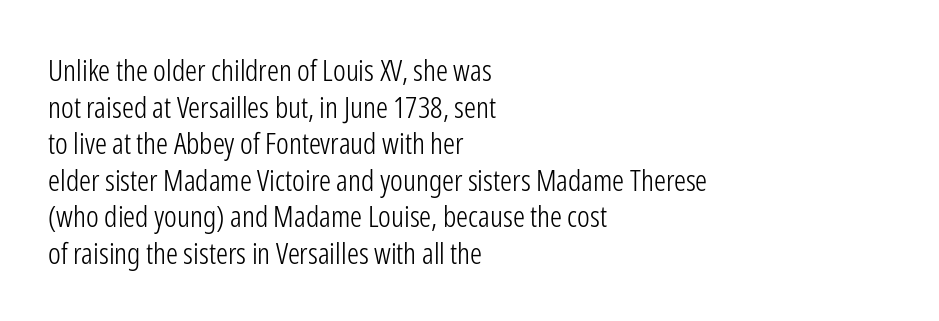
{"serif": "no", "italic": "no", "bold": "no", "weight": "light", "width": "condensed", "stroke_contrast": "low", "x_height": "medium", "monospaced": "no", "underline": "no", "align": "left", "line_spacing_ratio": 1.22, "letter_spacing": "normal", "letter_spacing_em": 0.0, "glyph_px": 30}
